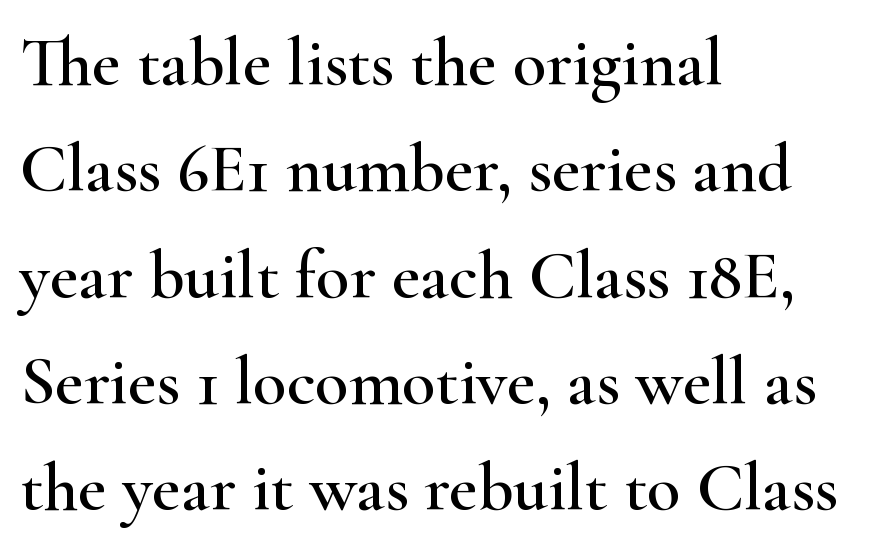
Q: Is the text italic (slanted)? A: No, it is upright.
Q: Is the typeface a serif or a sans-serif typeface? A: Serif.
Q: Is the text underlined? A: No.
Q: How is the paragraph aligned? A: Left-aligned.
Q: Is the spacing between letters normal or unusually wide? A: Normal.
Q: Is the spacing between lines tight, normal or loose? A: Normal.
Q: Width (condensed, normal, or wide)? A: Wide.
Q: Stroke contrast? A: High.
Q: x-height? A: Small.
Q: Monospaced? A: No.
